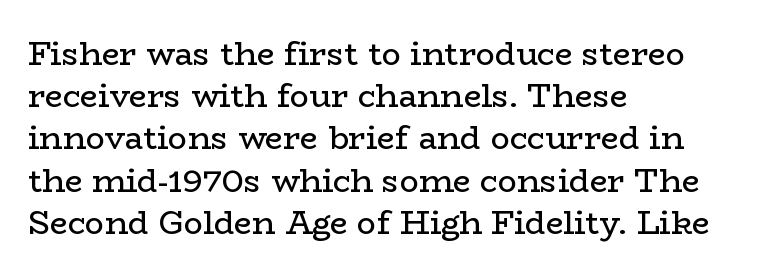
The image shows 32 px regular-weight, wide serif type, upright; set left-aligned, normal line spacing (1.32x), normal letter spacing, not underlined; low stroke contrast and a medium x-height.
